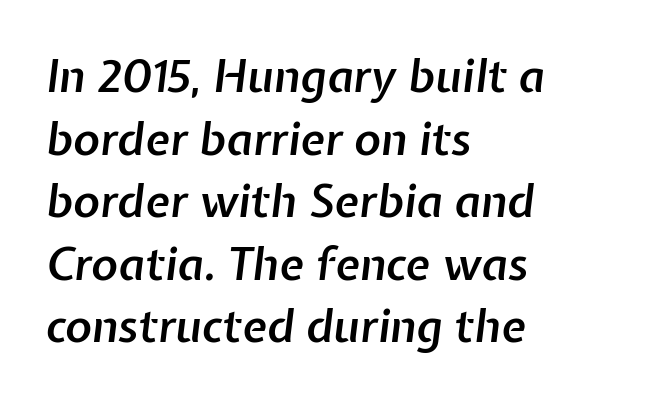
The text carries the slant typical of an italic or oblique font. This rendering uses left alignment, leaving the right contour irregular. The face used here is rendered with its standard letterfit. Vertical spacing — default. Lines of text with bare space underneath. These lines are rendered in a variable-pitch font.
